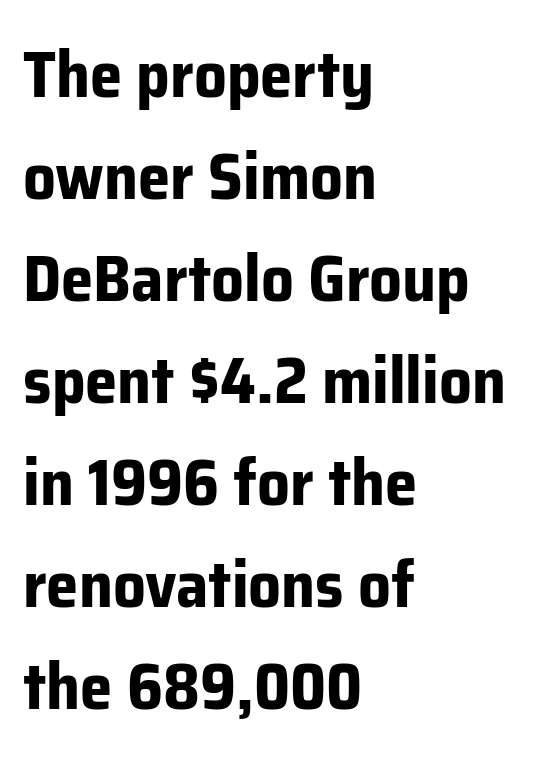
Q: Is the text bold? A: Yes.
Q: Is the text italic (slanted)? A: No, it is upright.
Q: Is the typeface a serif or a sans-serif typeface? A: Sans-serif.
Q: Is the text underlined? A: No.
Q: How is the paragraph aligned? A: Left-aligned.
Q: Is the spacing between letters normal or unusually wide? A: Normal.
Q: Is the spacing between lines tight, normal or loose? A: Normal.
Q: Width (condensed, normal, or wide)? A: Normal.
Q: Stroke contrast? A: Low.
Q: x-height? A: Medium.
Q: Monospaced? A: No.
